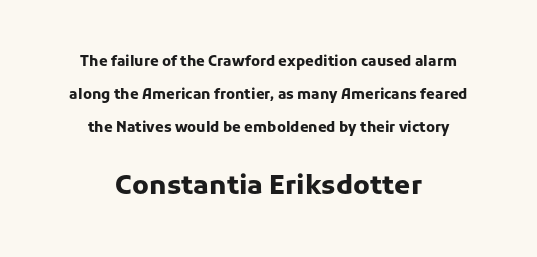
Q: Is the text bold? A: Yes.
Q: Is the text italic (slanted)? A: No, it is upright.
Q: Is the text underlined? A: No.
Q: How is the paragraph aligned? A: Centered.
Q: Is the spacing between letters normal or unusually wide? A: Normal.
Q: Is the spacing between lines tight, normal or loose? A: Loose.
Q: Which block of text is set in a larger size, the first (top) or the second (bottom)? A: The second (bottom) one.
